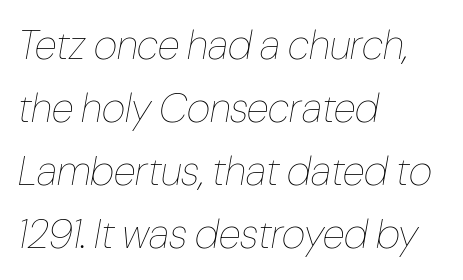
The foot of each line stays bare and open. Each word holds together tightly as a unit, with standard inter-letter gaps. The text carries the slant typical of an italic or oblique font. Caption: multi-line text, flush left, ragged right. The cut favours lightness, reaching ordinary text weight at its darkest. Is this a fixed-width face? No — the glyphs have proportional, varying widths.
